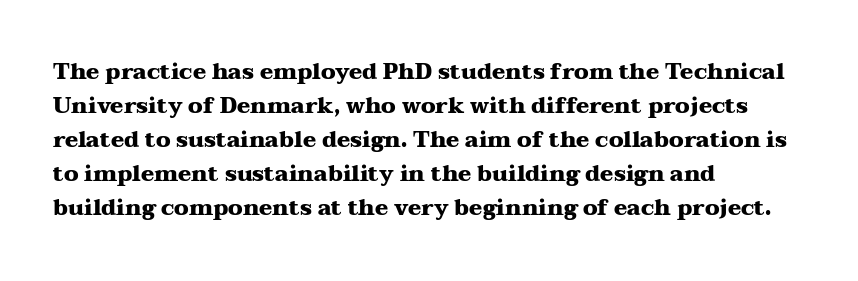
The image shows 22 px bold type, upright; set left-aligned, normal line spacing (1.55x), normal letter spacing, not underlined.
